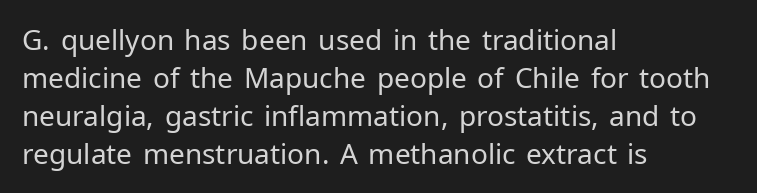
The image shows 28 px regular-weight sans-serif type, upright; set left-aligned, normal line spacing (1.36x), normal letter spacing, not underlined; low stroke contrast and a medium x-height.
